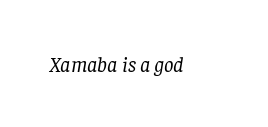
Q: Is the text bold? A: No.
Q: Is the text italic (slanted)? A: Yes, it leans right by about 8 degrees.
Q: Is the text underlined? A: No.
Q: Is the spacing between letters normal or unusually wide? A: Normal.
